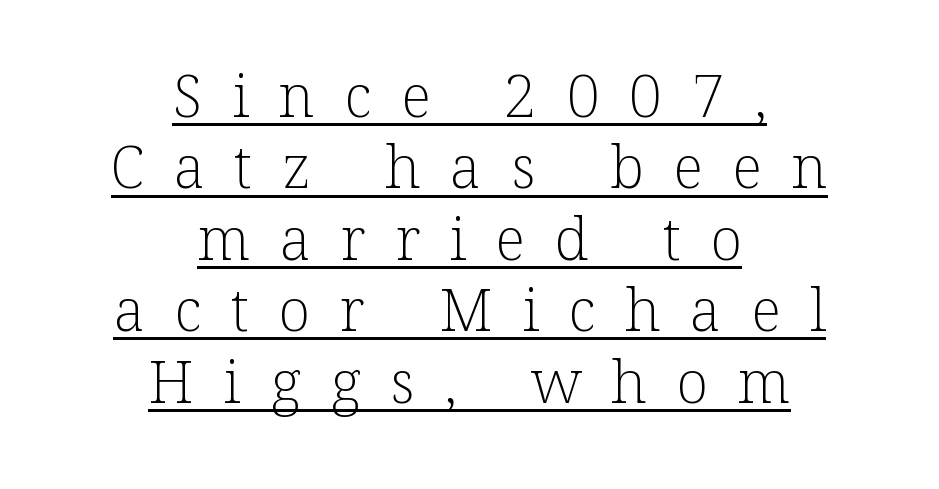
The image shows 59 px light serif type, upright; set centered, line spacing 1.21x, unusually wide letter spacing (+0.5 em), underlined; low stroke contrast and a medium x-height.
